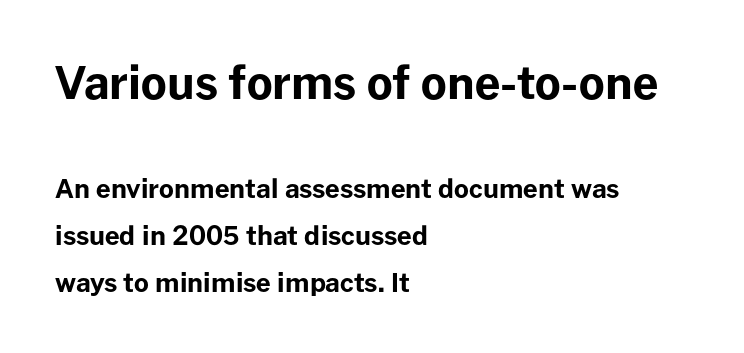
The image shows 45 px bold sans-serif type, upright; set left-aligned, line spacing 1.8x, normal letter spacing, not underlined; the first (top) block is 1.73x larger; low stroke contrast and a medium x-height.
